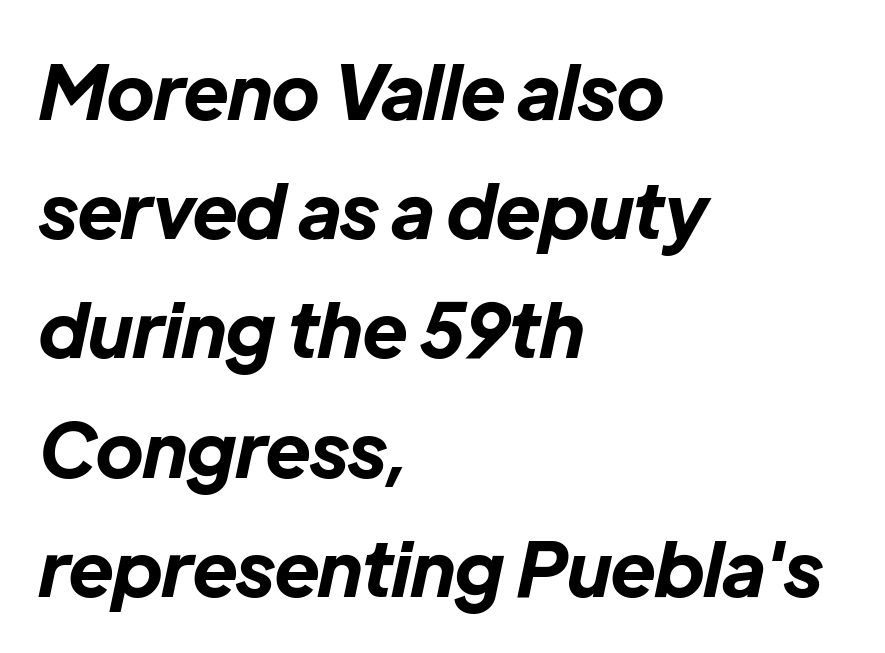
The image shows 75 px bold type, italic (leaning right); set left-aligned, normal line spacing (1.59x), normal letter spacing, not underlined; low stroke contrast and a medium x-height.
